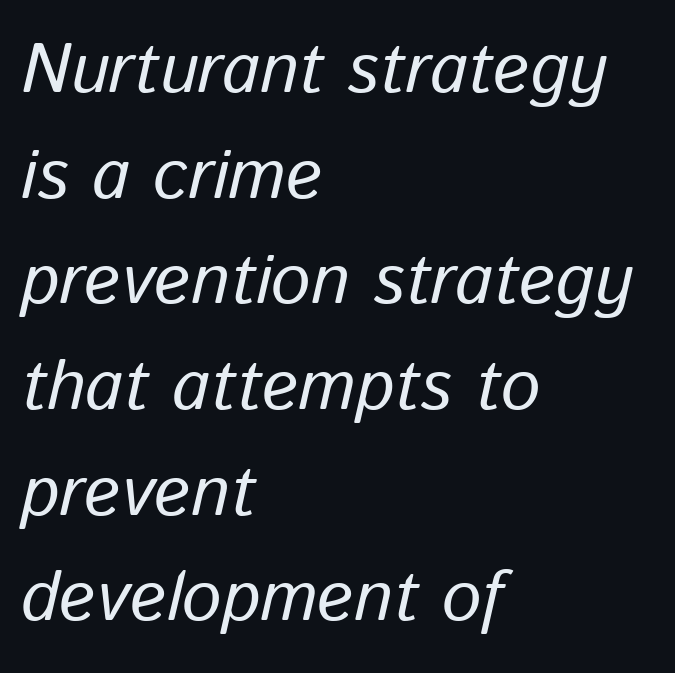
Q: Is the text bold? A: No.
Q: Is the text italic (slanted)? A: Yes, it leans right by about 13 degrees.
Q: Is the text underlined? A: No.
Q: How is the paragraph aligned? A: Left-aligned.
Q: Is the spacing between letters normal or unusually wide? A: Normal.
Q: Is the spacing between lines tight, normal or loose? A: Normal.
Q: Width (condensed, normal, or wide)? A: Normal.
Q: Stroke contrast? A: Low.
Q: x-height? A: Medium.
Q: Monospaced? A: No.
